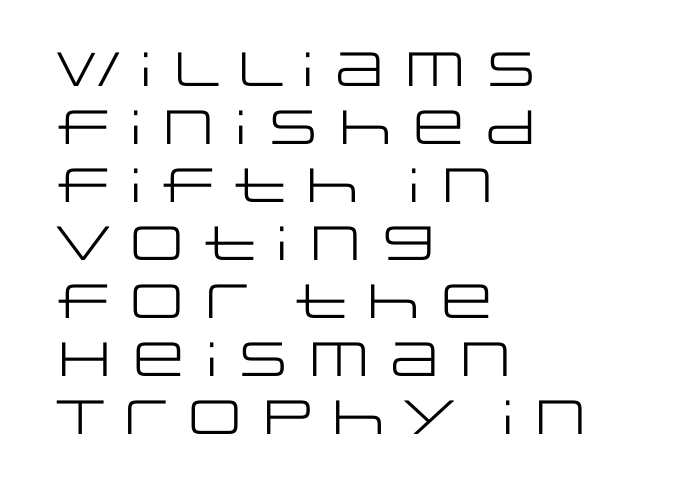
The image shows 48 px regular-weight, wide sans-serif type, upright; set left-aligned, line spacing 1.21x, normal letter spacing, not underlined; low stroke contrast and a large x-height.
